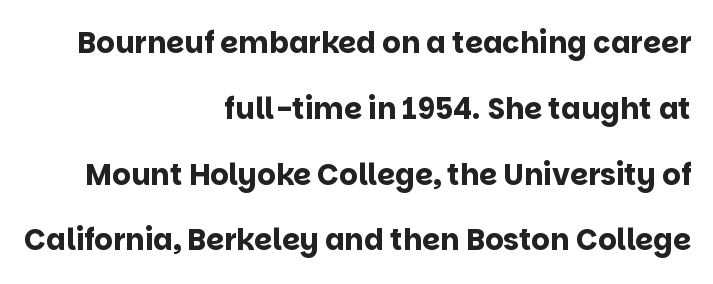
The image shows 29 px bold sans-serif type, upright; set right-aligned, loose line spacing (2.27x), normal letter spacing, not underlined; low stroke contrast and a large x-height.
